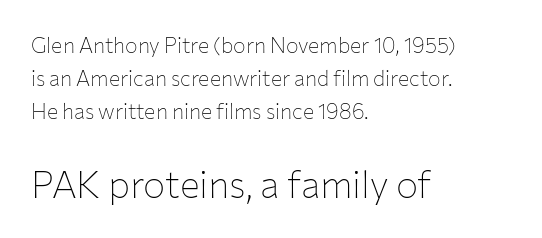
{"serif": "no", "italic": "no", "bold": "no", "weight": "thin", "width": "normal", "stroke_contrast": "low", "x_height": "medium", "monospaced": "no", "underline": "no", "align": "left", "line_spacing": "normal", "line_spacing_ratio": 1.58, "letter_spacing": "normal", "letter_spacing_em": 0.0, "larger_block": "second", "size_ratio": 1.76, "glyph_px": 37}
